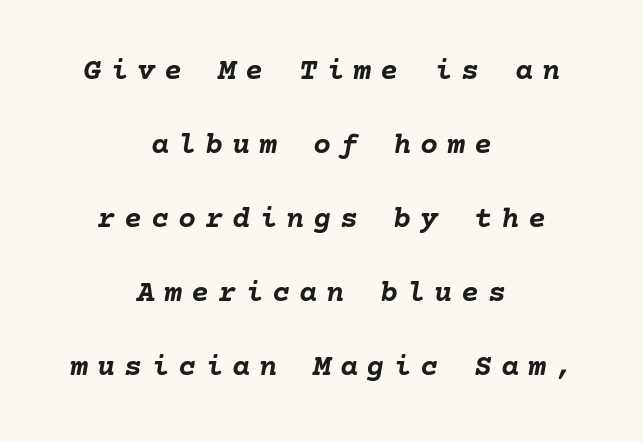
{"italic": "yes", "lean": "right", "slant_degrees": 10, "bold": "yes", "weight": "semibold", "width": "normal", "stroke_contrast": "low", "x_height": "medium", "underline": "no", "align": "center", "line_spacing": "loose", "line_spacing_ratio": 2.47, "letter_spacing": "wide", "letter_spacing_em": 0.3, "glyph_px": 30}
